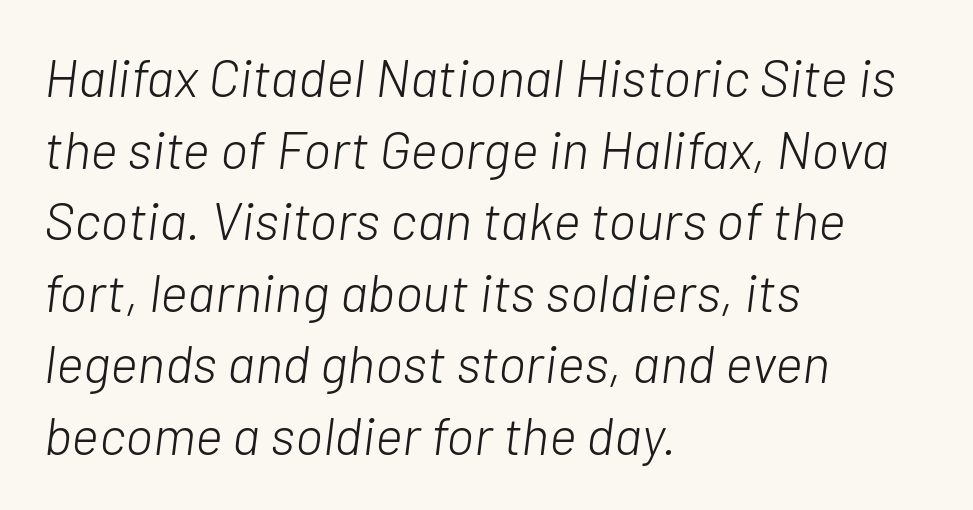
{"italic": "yes", "lean": "right", "slant_degrees": 7, "bold": "no", "weight": "light", "width": "normal", "stroke_contrast": "low", "x_height": "medium", "monospaced": "no", "underline": "no", "align": "left", "line_spacing": "normal", "line_spacing_ratio": 1.35, "letter_spacing": "normal", "letter_spacing_em": 0.0, "glyph_px": 53}
